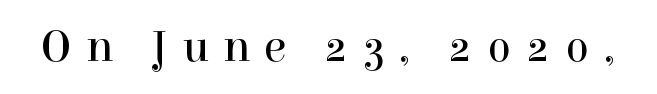
Q: Is the text bold? A: No.
Q: Is the text italic (slanted)? A: No, it is upright.
Q: Is the typeface a serif or a sans-serif typeface? A: Serif.
Q: Is the text underlined? A: No.
Q: Is the spacing between letters normal or unusually wide? A: Unusually wide.
Q: Width (condensed, normal, or wide)? A: Normal.
Q: x-height? A: Medium.
Q: Monospaced? A: No.
